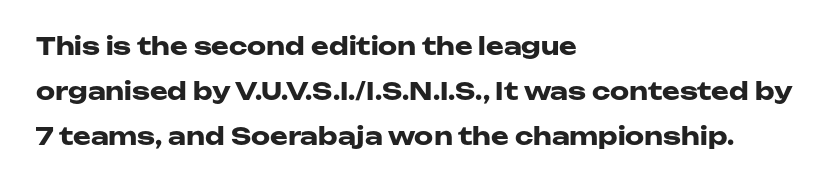
Q: Is the text bold? A: Yes.
Q: Is the text italic (slanted)? A: No, it is upright.
Q: Is the text underlined? A: No.
Q: How is the paragraph aligned? A: Left-aligned.
Q: Is the spacing between letters normal or unusually wide? A: Normal.
